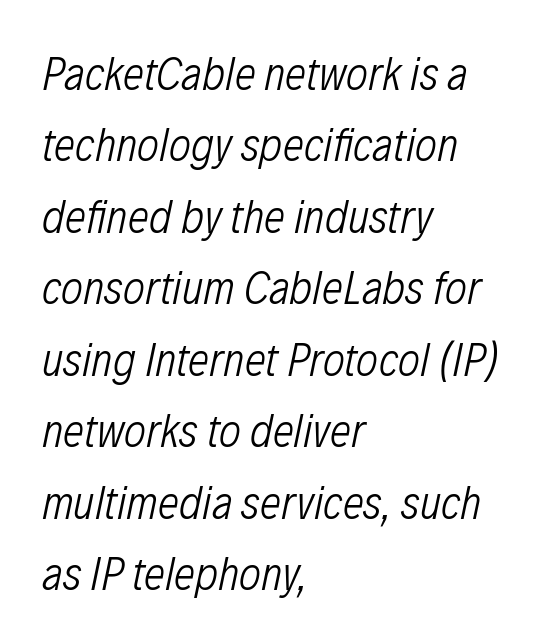
Q: Is the text bold? A: No.
Q: Is the text italic (slanted)? A: Yes, it leans right by about 12 degrees.
Q: Is the text underlined? A: No.
Q: How is the paragraph aligned? A: Left-aligned.
Q: Is the spacing between letters normal or unusually wide? A: Normal.
Q: Is the spacing between lines tight, normal or loose? A: Normal.
Q: Width (condensed, normal, or wide)? A: Condensed.
Q: Stroke contrast? A: Low.
Q: x-height? A: Medium.
Q: Monospaced? A: No.
